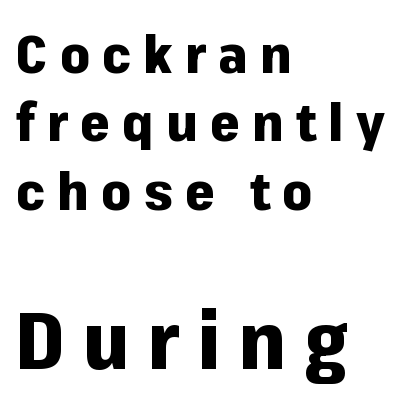
{"serif": "no", "italic": "no", "bold": "yes", "weight": "heavy", "width": "normal", "stroke_contrast": "low", "x_height": "medium", "monospaced": "no", "underline": "no", "align": "left", "line_spacing": "normal", "line_spacing_ratio": 1.29, "letter_spacing": "wide", "letter_spacing_em": 0.23, "larger_block": "second", "size_ratio": 1.49, "glyph_px": 79}
